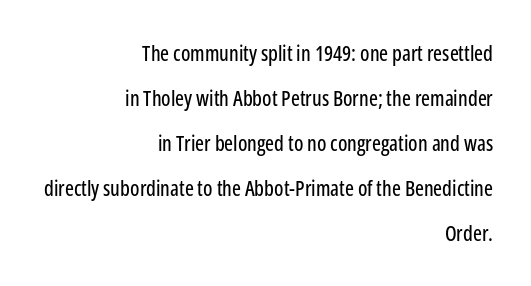
Q: Is the text italic (slanted)? A: No, it is upright.
Q: Is the text underlined? A: No.
Q: How is the paragraph aligned? A: Right-aligned.
Q: Is the spacing between letters normal or unusually wide? A: Normal.
Q: Is the spacing between lines tight, normal or loose? A: Loose.
